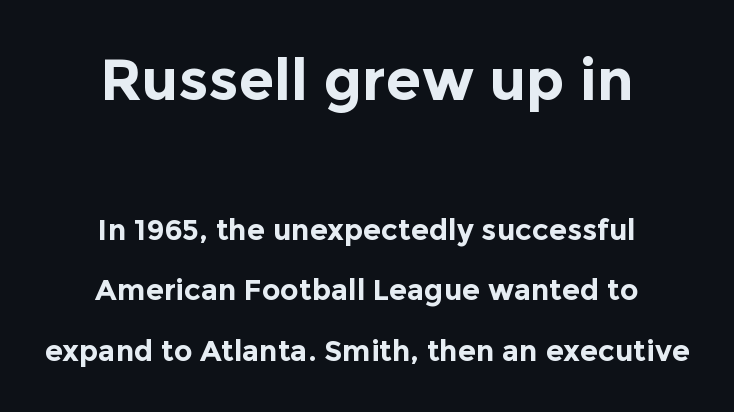
Q: Is the text bold? A: Yes.
Q: Is the text italic (slanted)? A: No, it is upright.
Q: Is the typeface a serif or a sans-serif typeface? A: Sans-serif.
Q: Is the text underlined? A: No.
Q: How is the paragraph aligned? A: Centered.
Q: Is the spacing between letters normal or unusually wide? A: Normal.
Q: Is the spacing between lines tight, normal or loose? A: Loose.
Q: Which block of text is set in a larger size, the first (top) or the second (bottom)? A: The first (top) one.
Q: Width (condensed, normal, or wide)? A: Normal.
Q: x-height? A: Medium.
Q: Monospaced? A: No.
